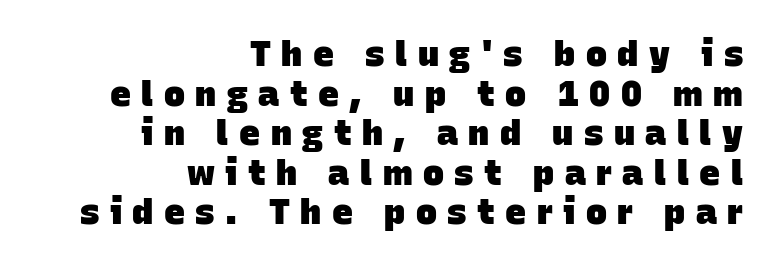
Proportional: the letters do not fall into vertical columns. Loose tracking; the words dissolve into strings of separated letters. Look at the bottom of the vertical strokes: they stop flat, with no serifs. The area under the type is left untouched.
